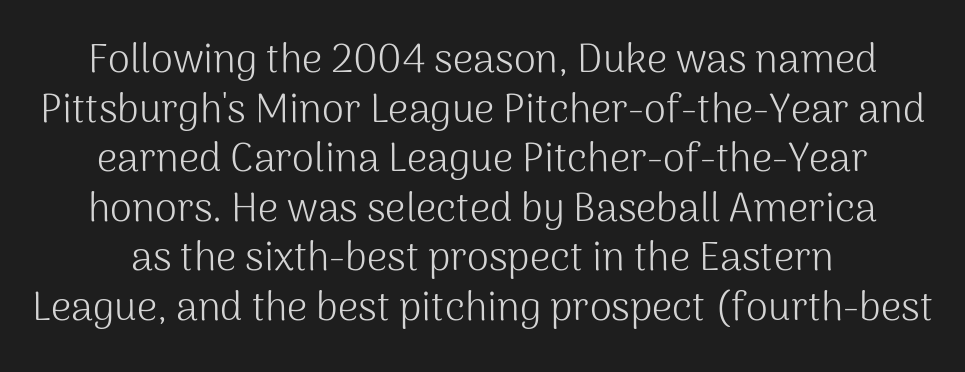
Do the characters align in a grid? No, the font is proportional. Nothing heavy about these letters — not bold at all. The face used here is a sans, in the tradition of grotesques and geometrics. This rendering features lettering with no underline. The lettering stays uniformly vertical, giving the passage a roman look.
